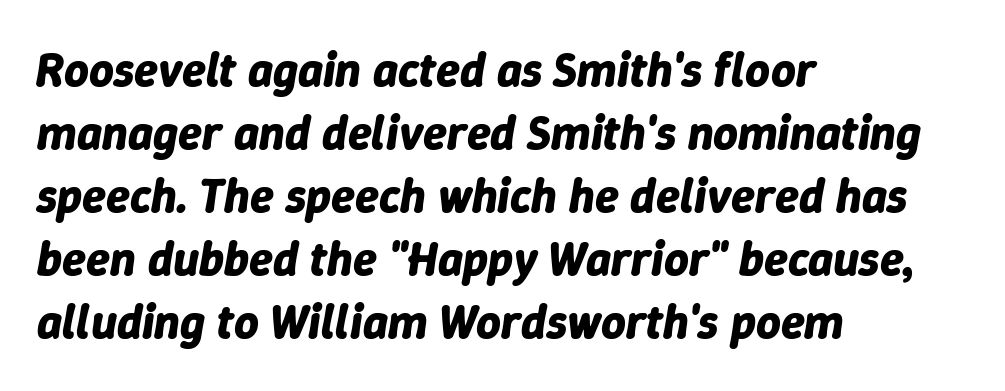
{"italic": "yes", "lean": "right", "slant_degrees": 9, "bold": "yes", "weight": "bold", "width": "normal", "stroke_contrast": "low", "x_height": "medium", "monospaced": "no", "underline": "no", "align": "left", "line_spacing": "normal", "line_spacing_ratio": 1.31, "letter_spacing": "normal", "letter_spacing_em": 0.0, "glyph_px": 48}
